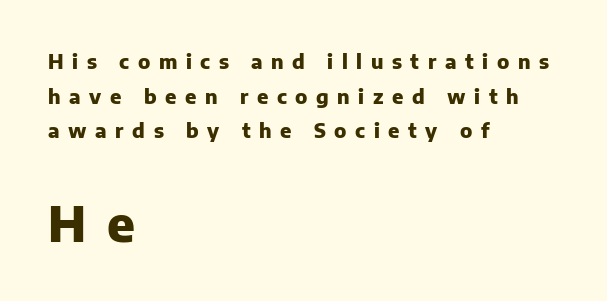
Q: Is the text bold? A: Yes.
Q: Is the text italic (slanted)? A: No, it is upright.
Q: Is the typeface a serif or a sans-serif typeface? A: Sans-serif.
Q: Is the text underlined? A: No.
Q: How is the paragraph aligned? A: Left-aligned.
Q: Is the spacing between letters normal or unusually wide? A: Unusually wide.
Q: Which block of text is set in a larger size, the first (top) or the second (bottom)? A: The second (bottom) one.
Q: Width (condensed, normal, or wide)? A: Normal.
Q: Stroke contrast? A: Low.
Q: x-height? A: Medium.
Q: Monospaced? A: No.
